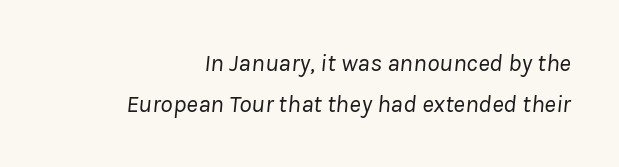
The image shows 25 px text type, italic (leaning right); set normal line spacing (1.63x), normal letter spacing, not underlined.
